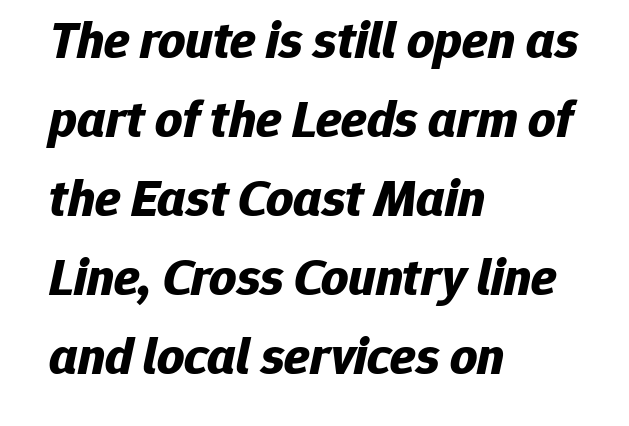
The ragged edge is on the right, which tells us the setting is flush left. Only glyphs here, with clear space below each row. A typesetter would call this proportional, since set widths differ per character. Is the type bold? Yes — the strokes are clearly thick and heavy.
